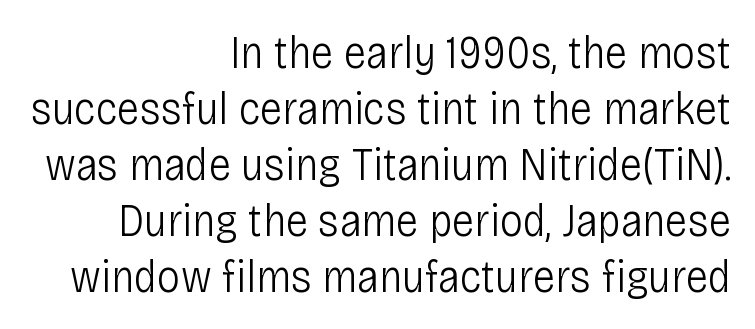
The image shows 47 px light, condensed sans-serif type, upright; set right-aligned, line spacing 1.19x, normal letter spacing, not underlined; low stroke contrast and a large x-height.
